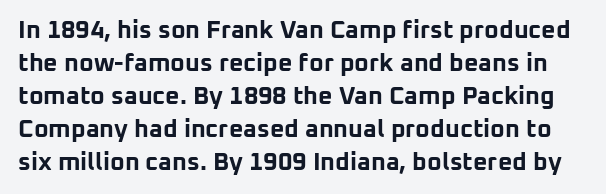
Line spacing here is normal. Posture: vertical. The letters are bold, with thick, heavy strokes. Tracking here is standard; glyphs follow each other at the usual distance. A clean baseline with only descenders dipping below it.
